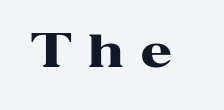
The image shows 45 px heavy, wide serif type, upright; set unusually wide letter spacing (+0.4 em), not underlined; high stroke contrast and a medium x-height.
